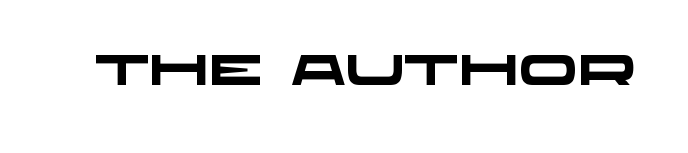
The image shows 43 px heavy, wide sans-serif type; set normal letter spacing, not underlined; low stroke contrast and a large x-height.
